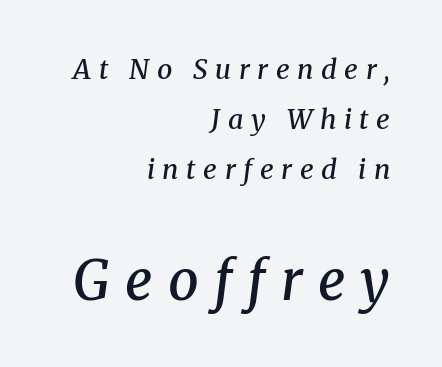
The image shows 54 px semibold serif type, italic (leaning right); set right-aligned, line spacing 1.86x, unusually wide letter spacing (+0.28 em), not underlined; the second (bottom) block is 2.0x larger; medium stroke contrast and a medium x-height.
